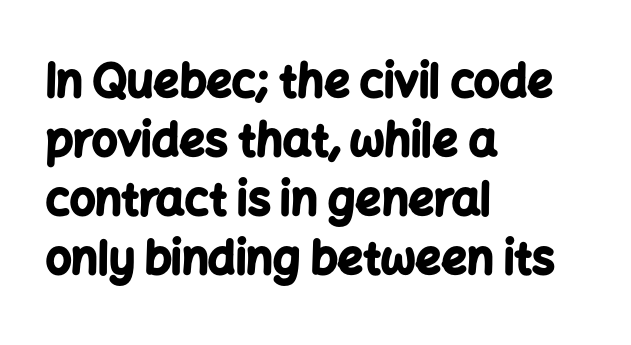
Q: Is the text bold? A: Yes.
Q: Is the text italic (slanted)? A: No, it is upright.
Q: Is the typeface a serif or a sans-serif typeface? A: Sans-serif.
Q: Is the text underlined? A: No.
Q: How is the paragraph aligned? A: Left-aligned.
Q: Is the spacing between letters normal or unusually wide? A: Normal.
Q: Is the spacing between lines tight, normal or loose? A: Normal.
Q: Width (condensed, normal, or wide)? A: Normal.
Q: Stroke contrast? A: Low.
Q: x-height? A: Medium.
Q: Monospaced? A: No.
